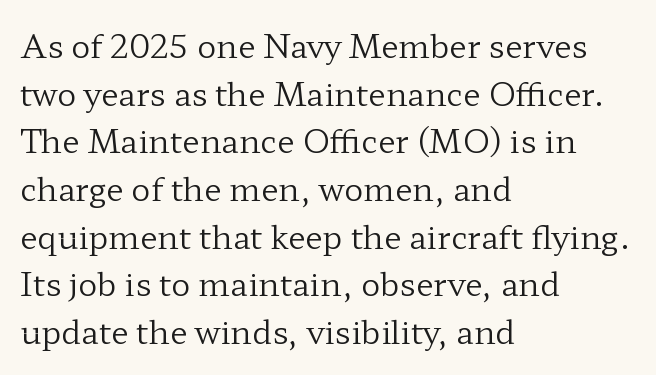
Type style note: has serifs. Spacing verdict: proportional, widths tailored to each character. In terms of letterspacing, this is plain default setting. The weight tops out at a normal text grade. Words float on clear page, feet unadorned. Does the copy run flush right? No — it runs flush left.
